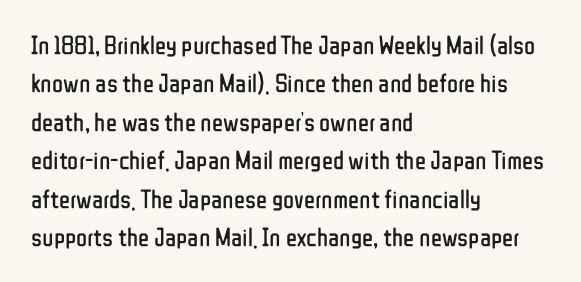
Leftover space on each line is placed entirely after the last word. The font sits on the lighter half of the weight spectrum, regular included. Here the glyphs are tracked normally, forming tight word shapes. Evenly set lines give the paragraph a standard silhouette. The area under the type is left untouched. The letters stand upright; this is a roman face.
